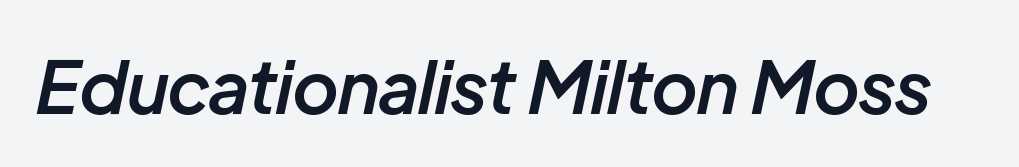
{"italic": "yes", "lean": "right", "slant_degrees": 12, "bold": "semi", "weight": "semibold", "width": "normal", "stroke_contrast": "low", "x_height": "medium", "monospaced": "no", "underline": "no", "letter_spacing": "normal", "letter_spacing_em": 0.0, "glyph_px": 72}
